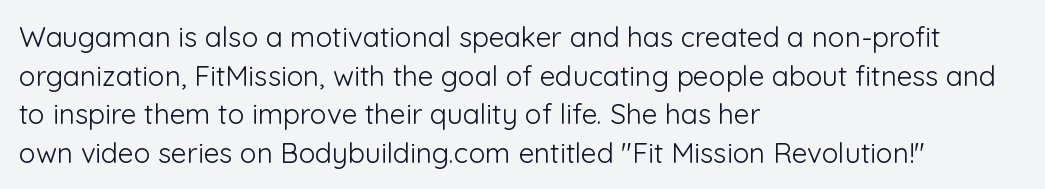
Normally led — the rows are evenly, conventionally spaced. The rendering uses natural spacing where letterforms have individual widths. The cut favours lightness, reaching ordinary text weight at its darkest. The font family rendered here belongs to the sans-serif group.
